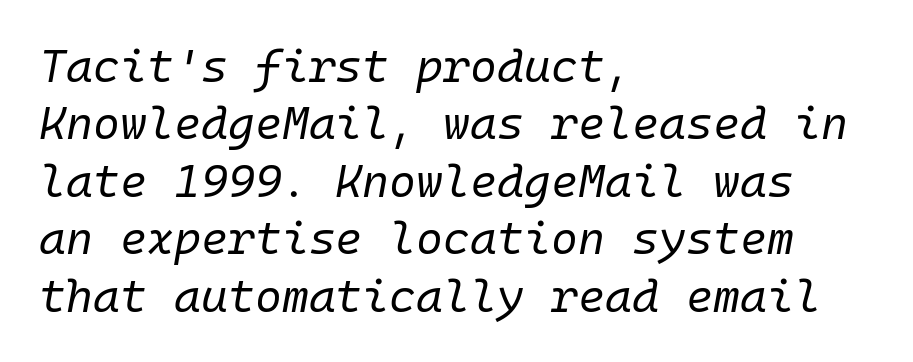
This is oblique type, the kind used for emphasis or titles. Quick note: underline off. All the whitespace from short lines collects on the right. Every character here occupies the same horizontal width, giving the sample a typewriter-like rhythm. The tracking reads as untouched default to a designer's eye.
